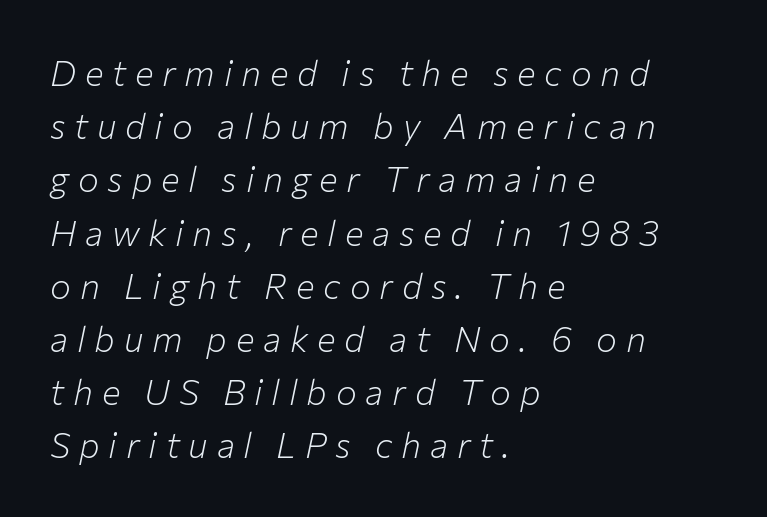
The image shows 35 px light type, italic (leaning right); set left-aligned, normal line spacing (1.52x), unusually wide letter spacing (+0.25 em), not underlined; low stroke contrast and a medium x-height.
